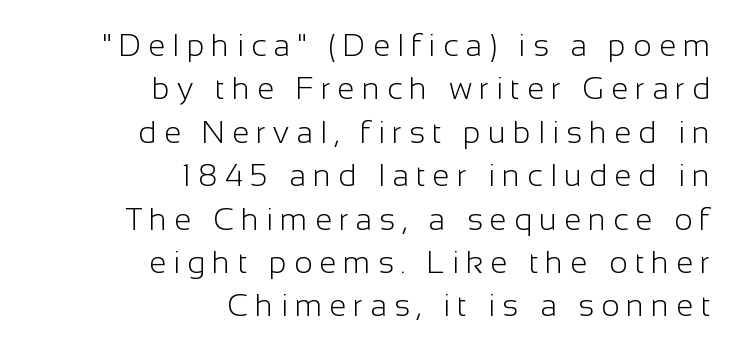
A typesetter would mark this as roman, not italic. Descenders are the only things crossing below the line. The designer went with a sans here, leaving each stem footless. This sample has the flowing, uneven cadence of proportional lettering.
